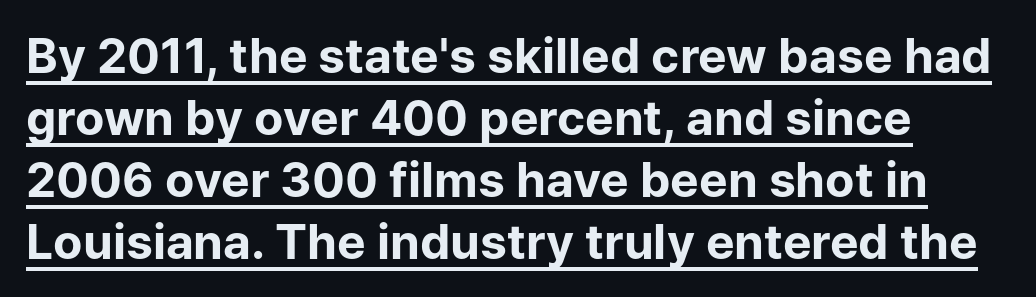
Q: Is the text bold? A: Yes.
Q: Is the text italic (slanted)? A: No, it is upright.
Q: Is the typeface a serif or a sans-serif typeface? A: Sans-serif.
Q: Is the text underlined? A: Yes.
Q: Is the spacing between letters normal or unusually wide? A: Normal.
Q: Is the spacing between lines tight, normal or loose? A: Normal.
Q: Width (condensed, normal, or wide)? A: Normal.
Q: Stroke contrast? A: Low.
Q: x-height? A: Medium.
Q: Monospaced? A: No.
